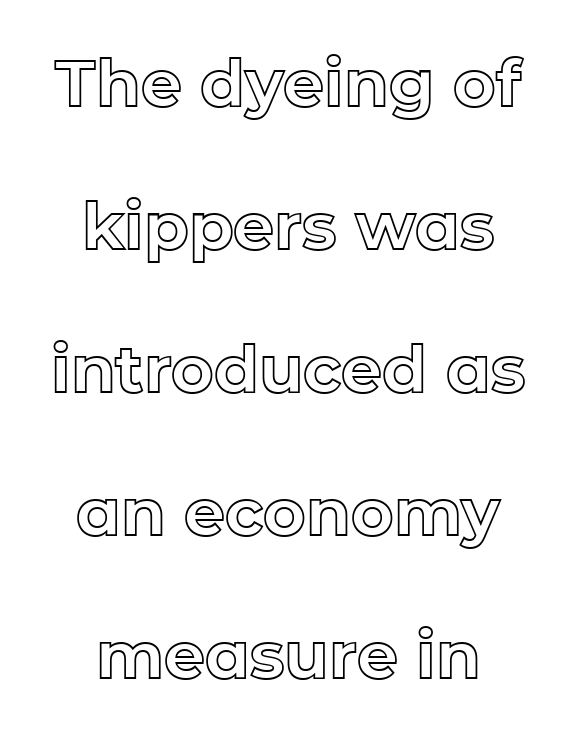
These lines stack symmetrically, like a column narrowing and widening about its center. This is roman type, the default non-slanted kind. The baseline area is clear. Summary of vertical rhythm: relaxed, with wide interline spacing. Tracking value appears to be zero — textbook default spacing.
